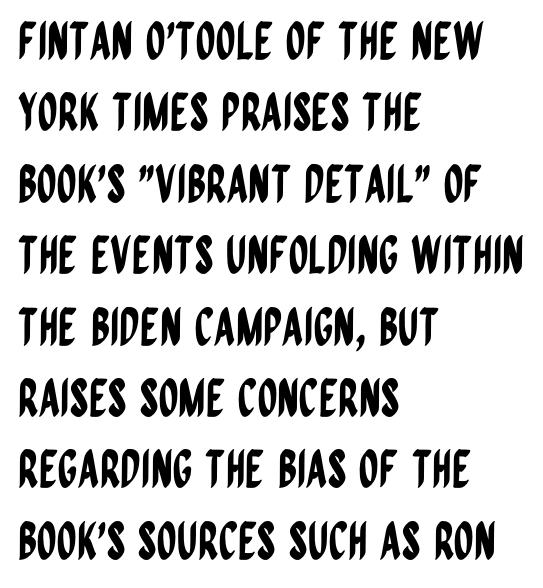
This sample uses an upright cut, with every glyph sitting square on the baseline. These lines are rendered in a variable-pitch font. Plain, unruled lines of type. The paragraph shown leans on its left margin.
